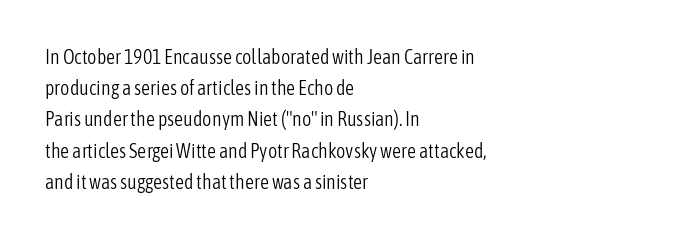
Between one letter and the next there's only the usual sliver of space. Letters rest on an invisible, unmarked baseline. Does the copy run flush right? No — it runs flush left. Nothing heavy about these letters — not bold at all.
